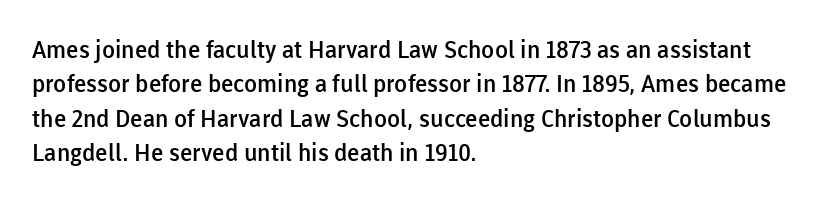
Q: Is the text bold? A: Semi-bold.
Q: Is the text italic (slanted)? A: No, it is upright.
Q: Is the text underlined? A: No.
Q: How is the paragraph aligned? A: Left-aligned.
Q: Is the spacing between letters normal or unusually wide? A: Normal.
Q: Is the spacing between lines tight, normal or loose? A: Normal.
